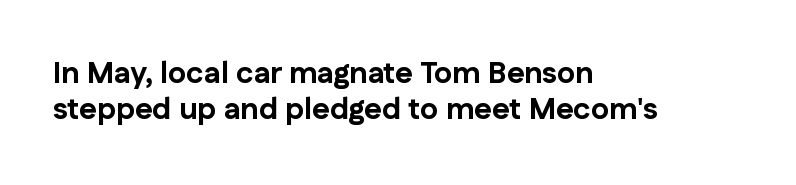
The image shows 30 px bold sans-serif type, upright; set left-aligned, line spacing 1.2x, normal letter spacing, not underlined; low stroke contrast and a medium x-height.
